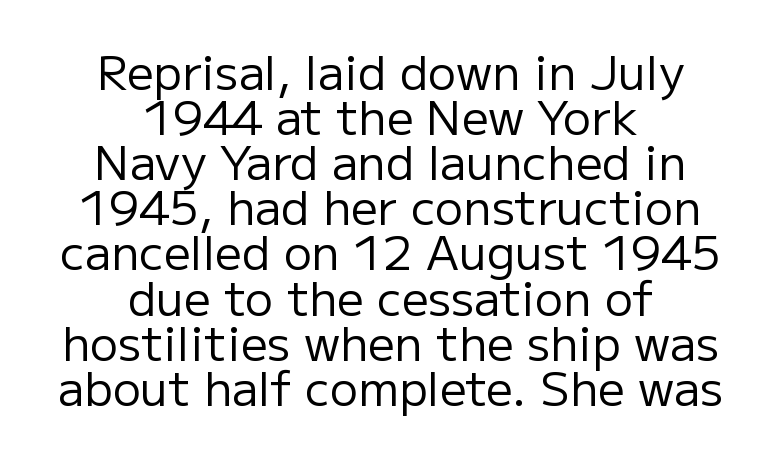
Q: Is the text bold? A: No.
Q: Is the text italic (slanted)? A: No, it is upright.
Q: Is the typeface a serif or a sans-serif typeface? A: Sans-serif.
Q: Is the text underlined? A: No.
Q: How is the paragraph aligned? A: Centered.
Q: Is the spacing between letters normal or unusually wide? A: Normal.
Q: Is the spacing between lines tight, normal or loose? A: Tight.
Q: Width (condensed, normal, or wide)? A: Normal.
Q: Stroke contrast? A: Low.
Q: x-height? A: Medium.
Q: Monospaced? A: No.
